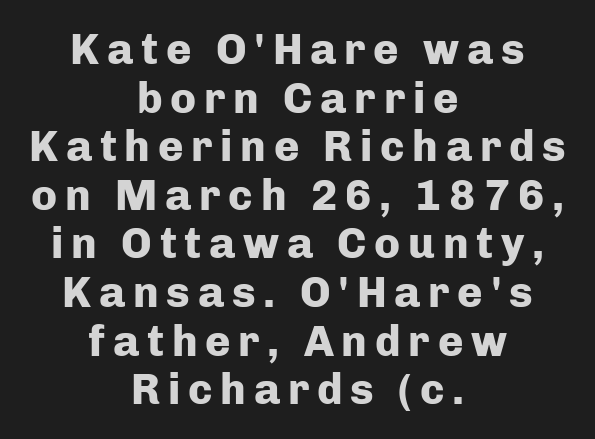
The image shows 43 px heavy sans-serif type, upright; set centered, tight line spacing (1.13x), not underlined; low stroke contrast and a medium x-height.
